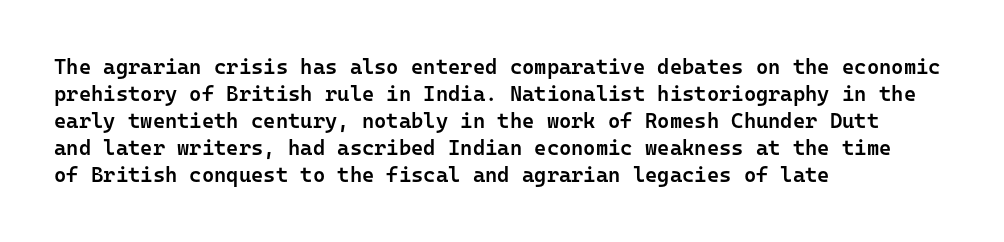
The typography opts for an upright posture over an oblique one. The typesetting leans somewhat heavy: a semibold. Look at the tracking — it's just the regular setting, nothing added. Bare-footed words on every line. Summary of vertical rhythm: regular, with standard interline spacing. The paragraph shown leans on its left margin.
